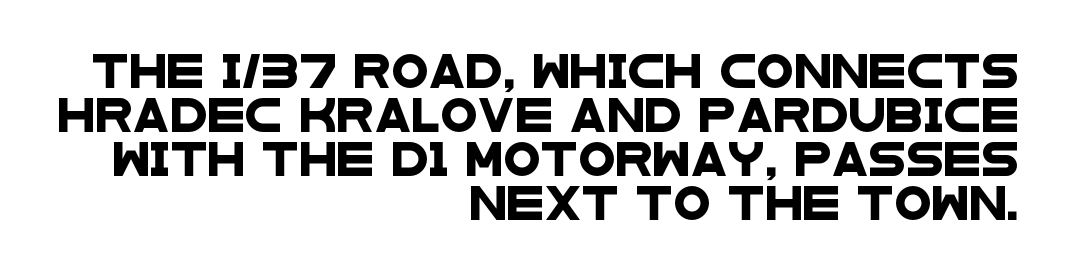
The image shows 34 px wide sans-serif type; set right-aligned, normal line spacing (1.29x), normal letter spacing, not underlined; low stroke contrast and a large x-height.
